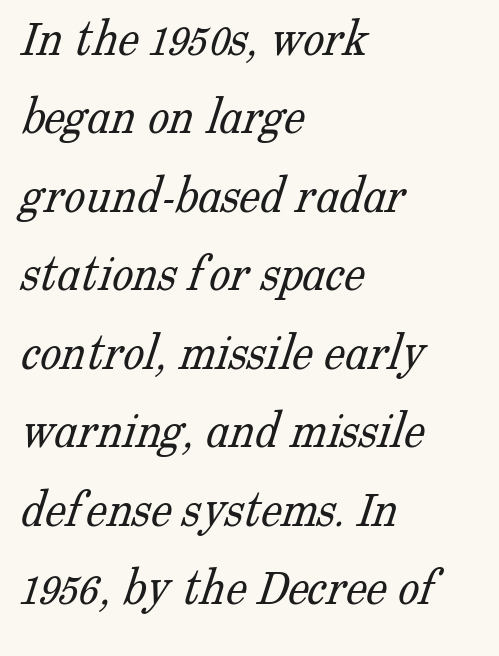
The image shows 53 px light serif type; set left-aligned, normal line spacing (1.48x), normal letter spacing, not underlined; low stroke contrast and a medium x-height.
